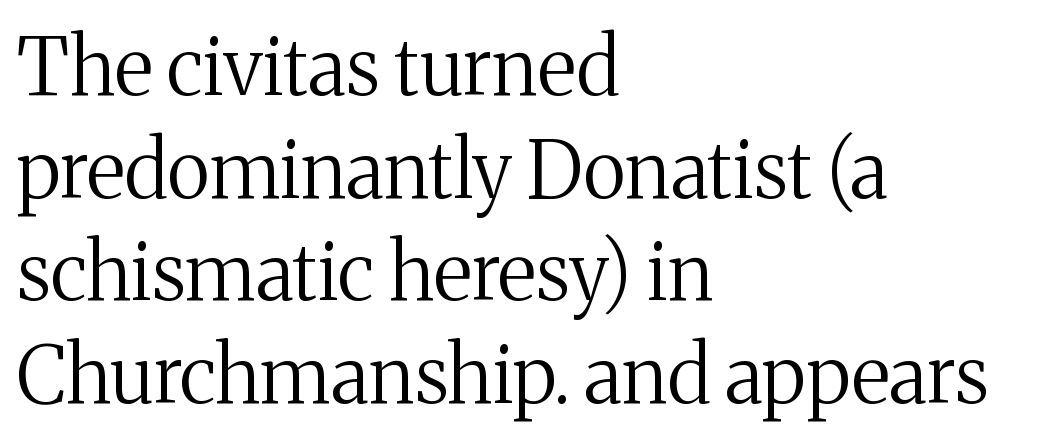
The image shows 79 px regular-weight serif type, upright; set left-aligned, normal line spacing (1.3x), normal letter spacing, not underlined; medium stroke contrast and a medium x-height.
